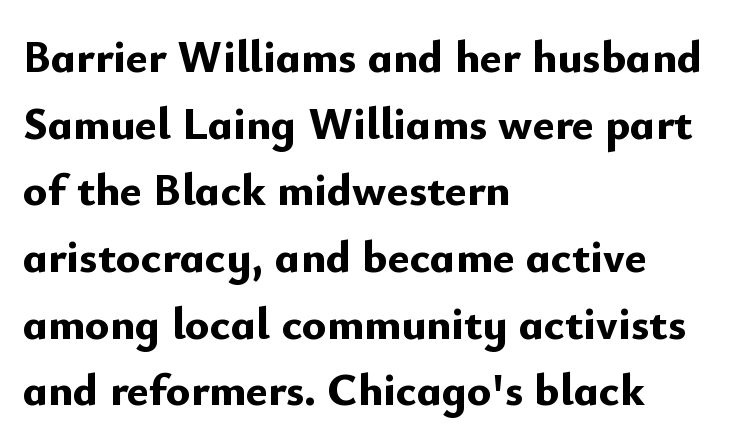
Q: Is the text bold? A: Yes.
Q: Is the text italic (slanted)? A: No, it is upright.
Q: Is the typeface a serif or a sans-serif typeface? A: Sans-serif.
Q: Is the text underlined? A: No.
Q: How is the paragraph aligned? A: Left-aligned.
Q: Is the spacing between letters normal or unusually wide? A: Normal.
Q: Is the spacing between lines tight, normal or loose? A: Normal.
Q: Width (condensed, normal, or wide)? A: Normal.
Q: Stroke contrast? A: Low.
Q: x-height? A: Small.
Q: Monospaced? A: No.
